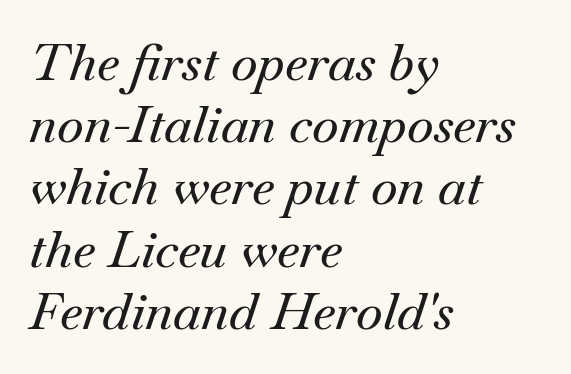
{"serif": "yes", "italic": "yes", "lean": "right", "slant_degrees": 18, "width": "normal", "stroke_contrast": "medium", "x_height": "small", "monospaced": "no", "underline": "no", "align": "left", "line_spacing_ratio": 1.22, "letter_spacing": "normal", "letter_spacing_em": 0.0, "glyph_px": 51}
